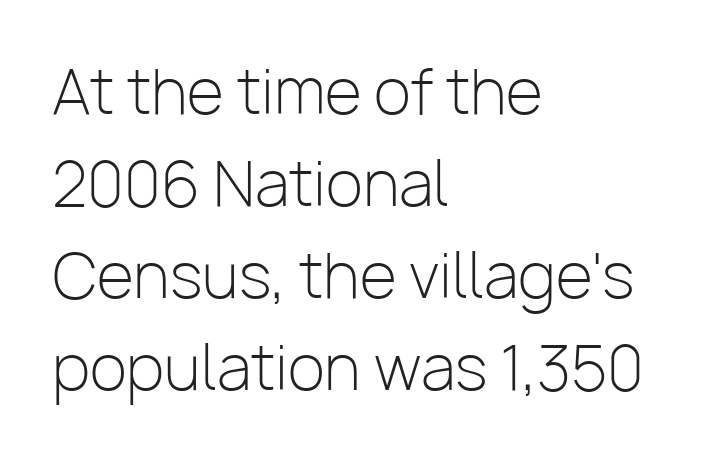
The rows are spaced the way most documents space them. The type sits square on the baseline with zero lean. Honestly, the letter spacing is just normal — you wouldn't notice it. The paragraph has a hard left edge and a soft right edge.
